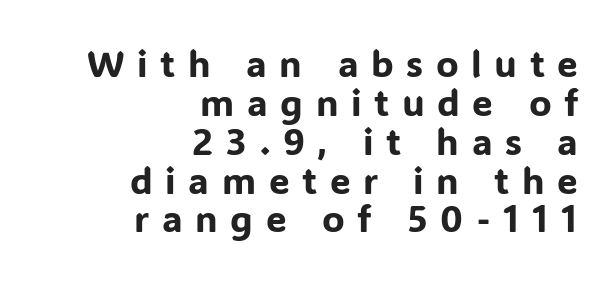
Serifs: no, the terminals of the letterforms are clean. The lines are packed closely together with very little leading. Honestly, there is no underline to notice here at all. A flush-right, rag-left setting is used for this passage. The passage shown is typed in a proportional face where columns would drift. Vertical strokes here are truly vertical.
